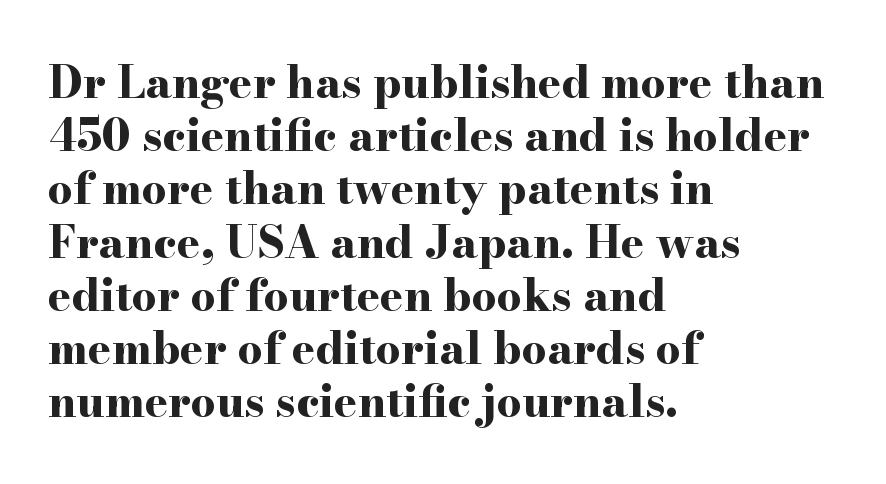
Q: Is the text bold? A: Yes.
Q: Is the text italic (slanted)? A: No, it is upright.
Q: Is the typeface a serif or a sans-serif typeface? A: Serif.
Q: Is the text underlined? A: No.
Q: How is the paragraph aligned? A: Left-aligned.
Q: Is the spacing between letters normal or unusually wide? A: Normal.
Q: Width (condensed, normal, or wide)? A: Wide.
Q: Stroke contrast? A: High.
Q: x-height? A: Small.
Q: Monospaced? A: No.
